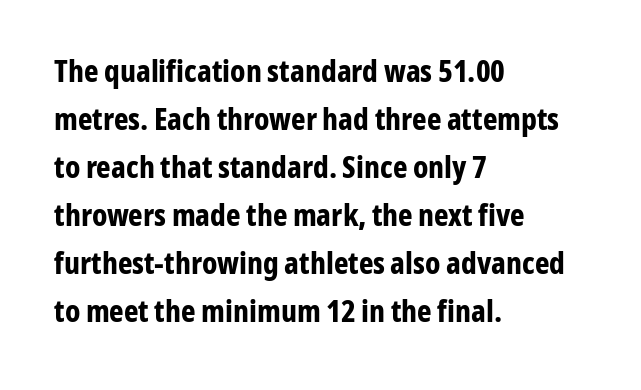
Q: Is the text bold? A: Yes.
Q: Is the text italic (slanted)? A: No, it is upright.
Q: Is the typeface a serif or a sans-serif typeface? A: Sans-serif.
Q: Is the text underlined? A: No.
Q: How is the paragraph aligned? A: Left-aligned.
Q: Is the spacing between letters normal or unusually wide? A: Normal.
Q: Is the spacing between lines tight, normal or loose? A: Normal.
Q: Width (condensed, normal, or wide)? A: Condensed.
Q: Stroke contrast? A: Low.
Q: x-height? A: Medium.
Q: Monospaced? A: No.
